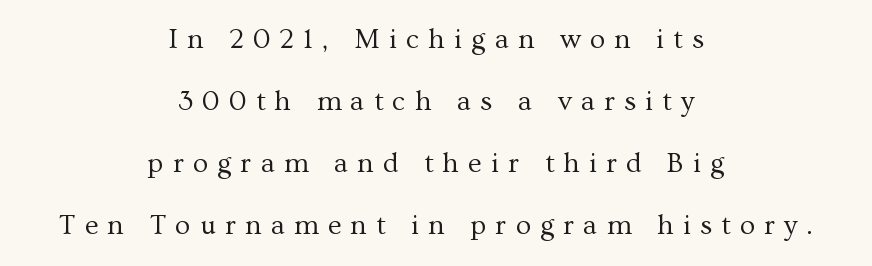
Tracking here is generous; glyphs stand well apart from one another. The typeface has the unassuming heft of standard copy or less. The type sits square on the baseline with zero lean. The rendering shows small feet on the letterforms — a serif design. Leading is clearly above the norm, producing a sparse column. The rendering uses natural spacing where letterforms have individual widths.
